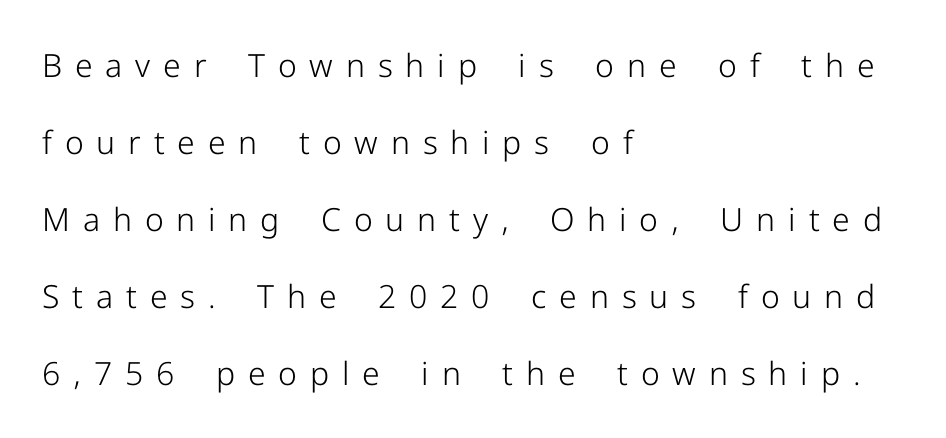
The image shows 32 px light sans-serif type, upright; set left-aligned, loose line spacing (2.41x), unusually wide letter spacing (+0.4 em), not underlined; low stroke contrast and a medium x-height.
